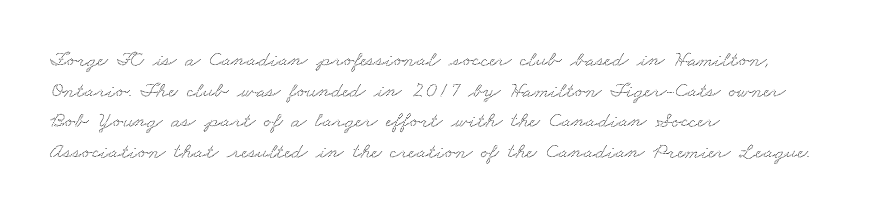
The image shows 22 px text type; set left-aligned, normal line spacing (1.39x), normal letter spacing, not underlined.
